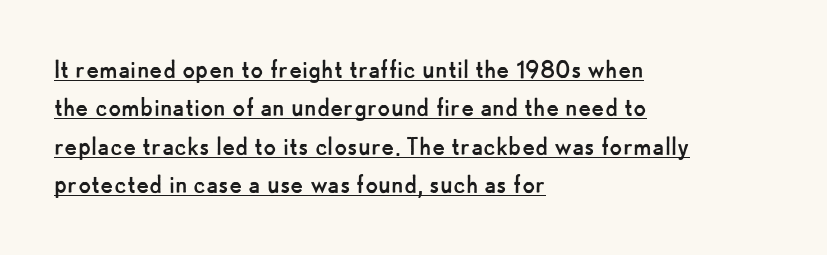
The image shows 30 px regular-weight sans-serif type, upright; set left-aligned, normal line spacing (1.28x), normal letter spacing, underlined; low stroke contrast and a small x-height.
